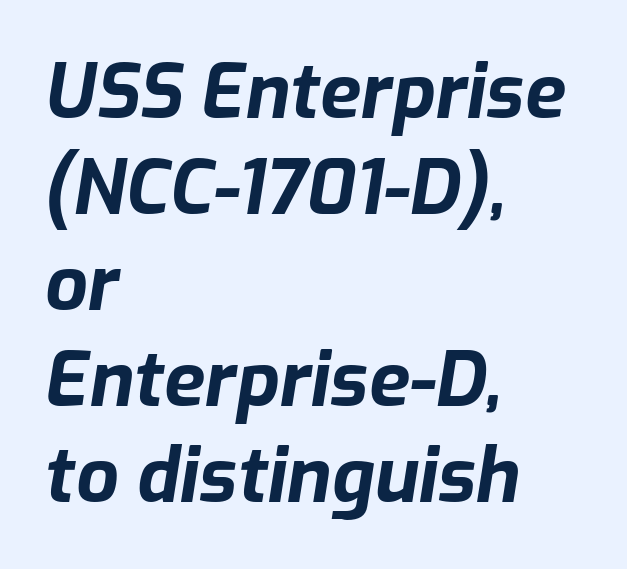
Q: Is the text bold? A: Yes.
Q: Is the text italic (slanted)? A: Yes, it leans right by about 9 degrees.
Q: Is the text underlined? A: No.
Q: How is the paragraph aligned? A: Left-aligned.
Q: Is the spacing between letters normal or unusually wide? A: Normal.
Q: Is the spacing between lines tight, normal or loose? A: Normal.
Q: Width (condensed, normal, or wide)? A: Normal.
Q: Stroke contrast? A: Low.
Q: x-height? A: Medium.
Q: Monospaced? A: No.
